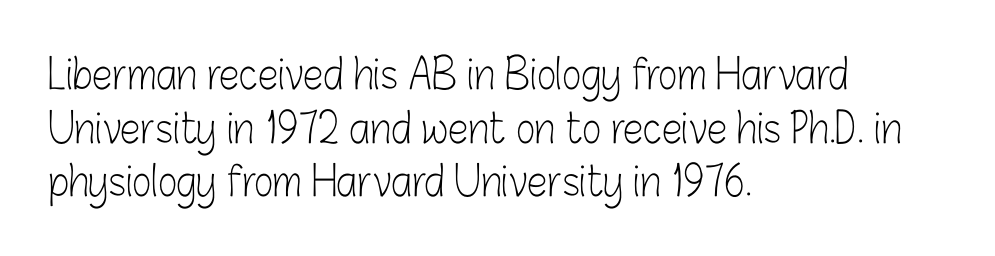
Q: Is the text bold? A: No.
Q: Is the text italic (slanted)? A: No, it is upright.
Q: Is the typeface a serif or a sans-serif typeface? A: Sans-serif.
Q: Is the text underlined? A: No.
Q: How is the paragraph aligned? A: Left-aligned.
Q: Is the spacing between letters normal or unusually wide? A: Normal.
Q: Is the spacing between lines tight, normal or loose? A: Normal.
Q: Width (condensed, normal, or wide)? A: Condensed.
Q: Stroke contrast? A: Low.
Q: x-height? A: Medium.
Q: Monospaced? A: No.
